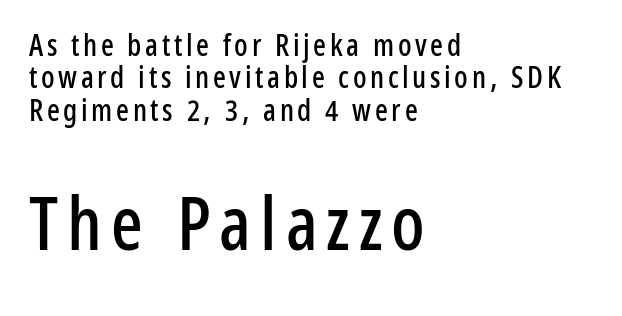
Q: Is the text italic (slanted)? A: No, it is upright.
Q: Is the typeface a serif or a sans-serif typeface? A: Sans-serif.
Q: Is the text underlined? A: No.
Q: How is the paragraph aligned? A: Left-aligned.
Q: Is the spacing between lines tight, normal or loose? A: Tight.
Q: Which block of text is set in a larger size, the first (top) or the second (bottom)? A: The second (bottom) one.
Q: Width (condensed, normal, or wide)? A: Condensed.
Q: Stroke contrast? A: Low.
Q: x-height? A: Medium.
Q: Monospaced? A: No.
